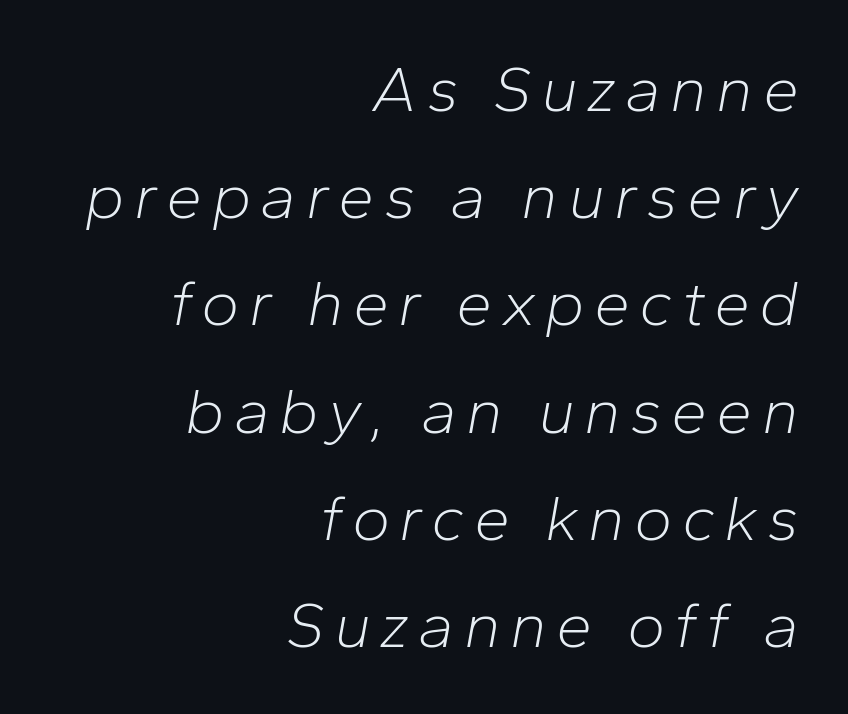
Is this a heavy cut? Hardly; it is regular or lighter. The glyphs look as if they've been sheared to an angle. Unmarked baselines from the first word to the last. The rows are spaced the way most documents space them.
